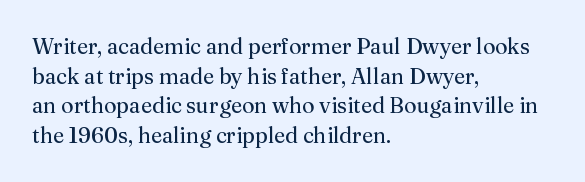
The image shows 22 px text type, upright; set left-aligned, normal line spacing (1.35x), normal letter spacing, not underlined.
